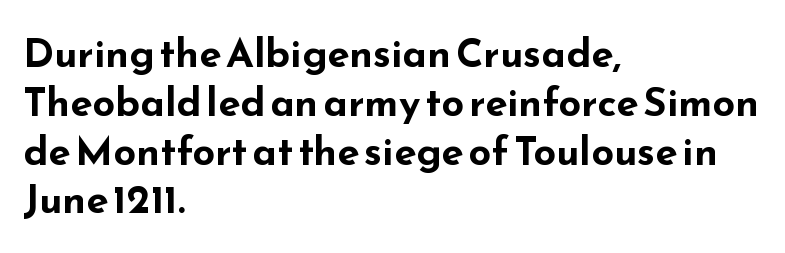
The image shows 40 px bold, wide sans-serif type, upright; set left-aligned, line spacing 1.22x, normal letter spacing, not underlined; low stroke contrast and a small x-height.
